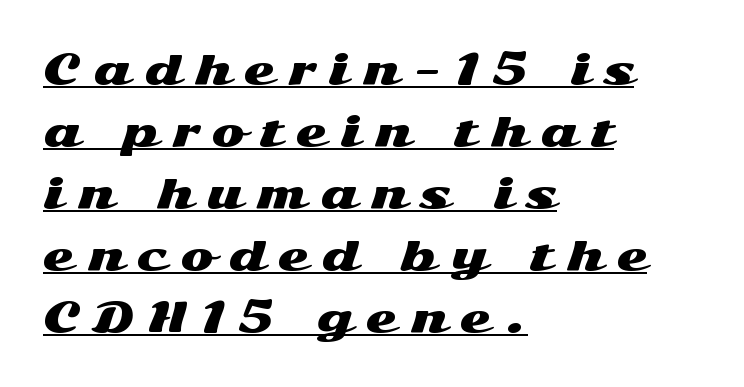
{"serif": "no", "width": "wide", "stroke_contrast": "medium", "x_height": "medium", "monospaced": "no", "underline": "yes", "align": "left", "line_spacing": "normal", "line_spacing_ratio": 1.55, "letter_spacing": "wide", "letter_spacing_em": 0.34, "glyph_px": 40}
